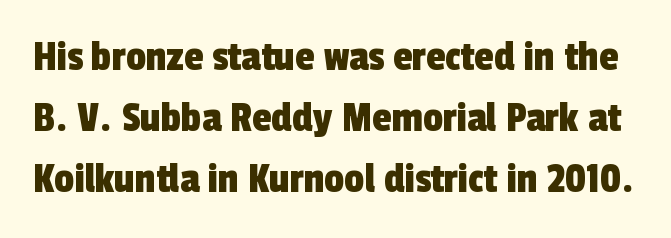
Q: Is the typeface a serif or a sans-serif typeface? A: Sans-serif.
Q: Is the text underlined? A: No.
Q: Is the spacing between letters normal or unusually wide? A: Normal.
Q: Is the spacing between lines tight, normal or loose? A: Normal.
Q: Width (condensed, normal, or wide)? A: Condensed.
Q: x-height? A: Medium.
Q: Monospaced? A: No.
